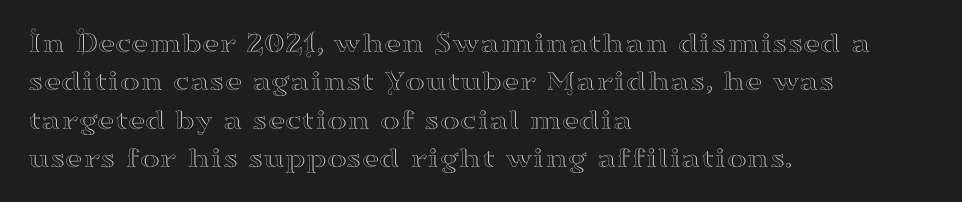
The image shows 30 px wide serif type, upright; set left-aligned, normal line spacing (1.28x), normal letter spacing, not underlined; high stroke contrast and a small x-height.
